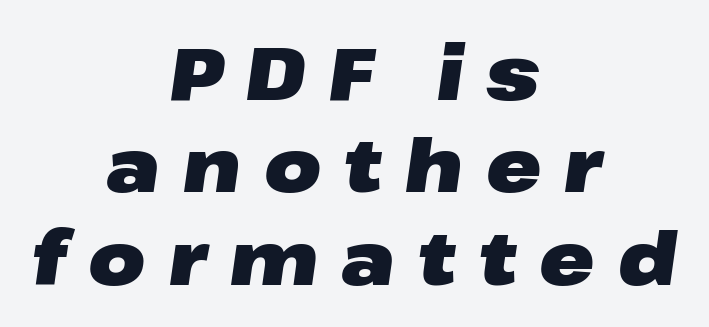
{"italic": "yes", "lean": "right", "slant_degrees": 8, "bold": "yes", "weight": "heavy", "width": "wide", "stroke_contrast": "low", "x_height": "medium", "monospaced": "no", "underline": "no", "align": "center", "line_spacing": "normal", "line_spacing_ratio": 1.25, "letter_spacing": "wide", "letter_spacing_em": 0.31, "glyph_px": 74}
